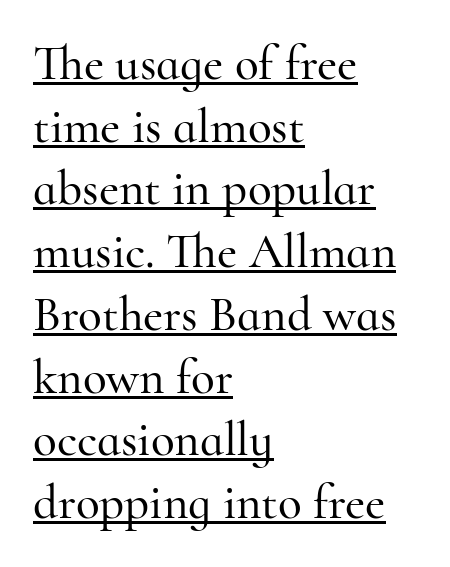
Q: Is the text italic (slanted)? A: No, it is upright.
Q: Is the typeface a serif or a sans-serif typeface? A: Serif.
Q: Is the text underlined? A: Yes.
Q: How is the paragraph aligned? A: Left-aligned.
Q: Is the spacing between letters normal or unusually wide? A: Normal.
Q: Is the spacing between lines tight, normal or loose? A: Normal.
Q: Width (condensed, normal, or wide)? A: Normal.
Q: Stroke contrast? A: High.
Q: x-height? A: Small.
Q: Monospaced? A: No.
